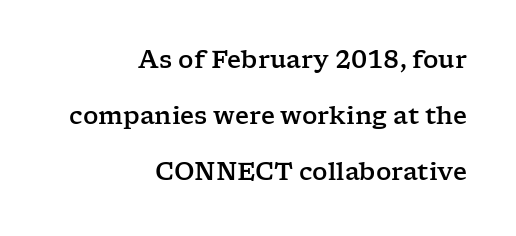
The image shows 24 px text type, upright; set right-aligned, loose line spacing (2.34x), normal letter spacing, not underlined.
